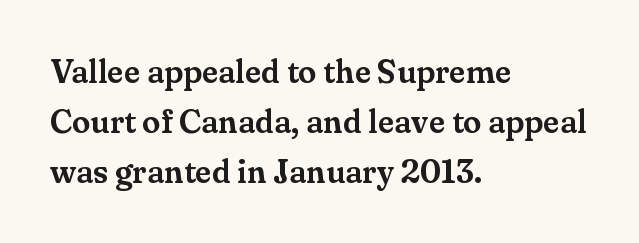
Tracking here is standard; glyphs follow each other at the usual distance. One glance says typical: line gaps are just what's usual. Tall strokes in this sample are plumb rather than angled. Do the characters align in a grid? No, the font is proportional. Anything drawn beneath the words? Only blank space.
